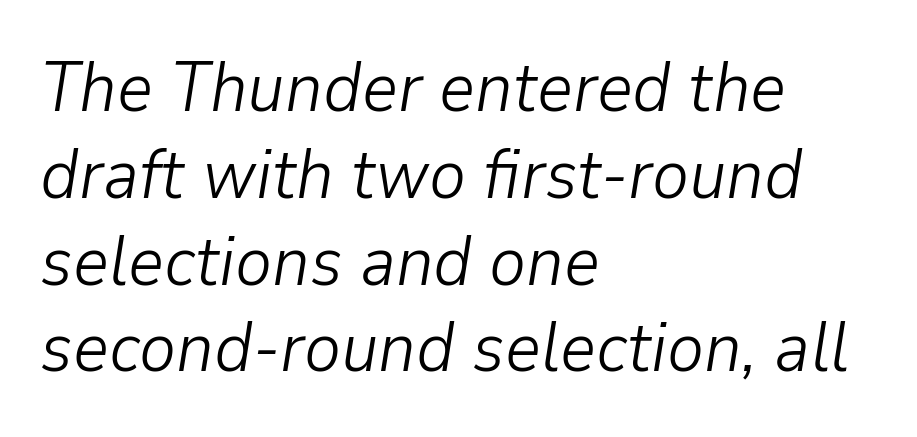
The image shows 70 px light type, italic (leaning right); set left-aligned, line spacing 1.24x, normal letter spacing, not underlined; low stroke contrast and a medium x-height.
